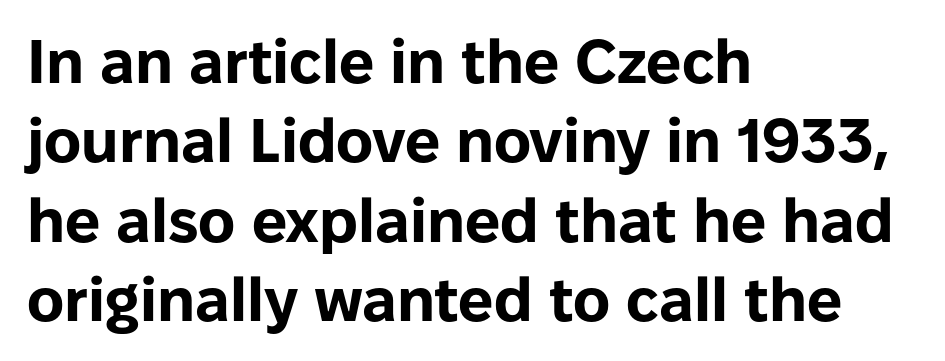
Q: Is the text bold? A: Yes.
Q: Is the text italic (slanted)? A: No, it is upright.
Q: Is the typeface a serif or a sans-serif typeface? A: Sans-serif.
Q: Is the text underlined? A: No.
Q: How is the paragraph aligned? A: Left-aligned.
Q: Is the spacing between letters normal or unusually wide? A: Normal.
Q: Is the spacing between lines tight, normal or loose? A: Normal.
Q: Width (condensed, normal, or wide)? A: Normal.
Q: Stroke contrast? A: Low.
Q: x-height? A: Medium.
Q: Monospaced? A: No.
